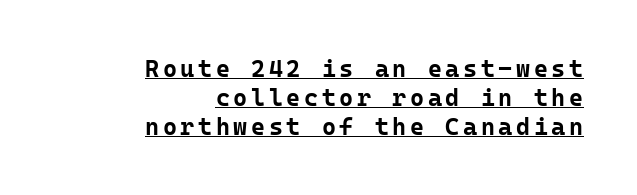
{"italic": "no", "bold": "yes", "underline": "yes", "align": "right", "line_spacing_ratio": 1.2, "glyph_px": 24}
